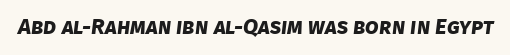
{"bold": "yes", "underline": "no", "letter_spacing": "normal", "letter_spacing_em": 0.0, "glyph_px": 22}
